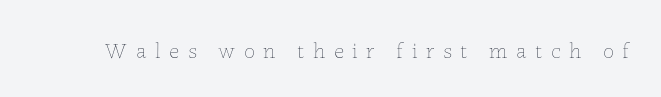
The image shows 22 px text type, upright; set unusually wide letter spacing (+0.39 em), not underlined.
